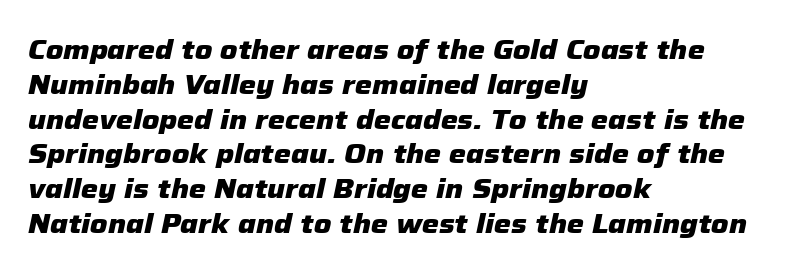
Q: Is the text bold? A: Yes.
Q: Is the text italic (slanted)? A: Yes, it leans right by about 12 degrees.
Q: Is the text underlined? A: No.
Q: How is the paragraph aligned? A: Left-aligned.
Q: Is the spacing between letters normal or unusually wide? A: Normal.
Q: Is the spacing between lines tight, normal or loose? A: Normal.
